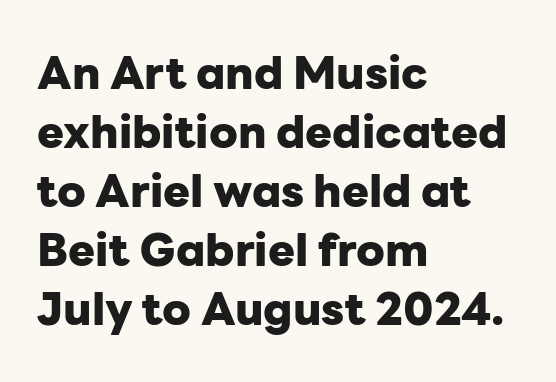
The image shows 45 px heavy sans-serif type, upright; set left-aligned, normal line spacing (1.31x), normal letter spacing, not underlined; low stroke contrast and a medium x-height.
